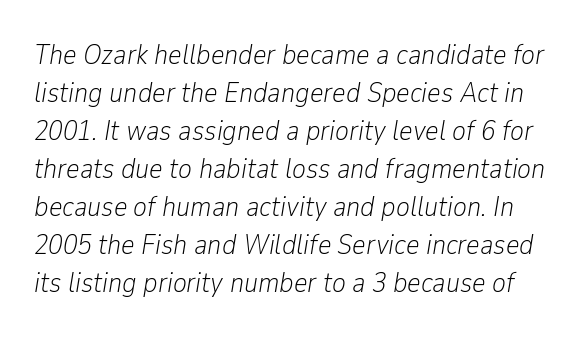
The image shows 29 px light, condensed type, italic (leaning right); set normal line spacing (1.31x), normal letter spacing, not underlined; low stroke contrast and a medium x-height.
